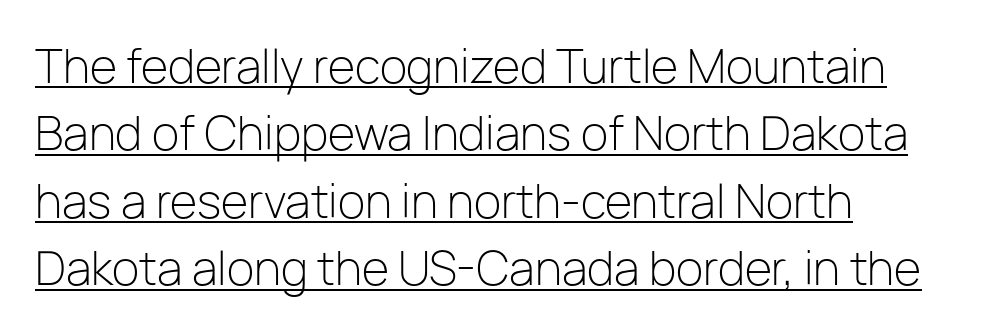
{"serif": "no", "italic": "no", "bold": "no", "weight": "light", "width": "normal", "stroke_contrast": "low", "x_height": "medium", "monospaced": "no", "underline": "yes", "align": "left", "line_spacing": "normal", "line_spacing_ratio": 1.5, "letter_spacing": "normal", "letter_spacing_em": 0.0, "glyph_px": 45}
